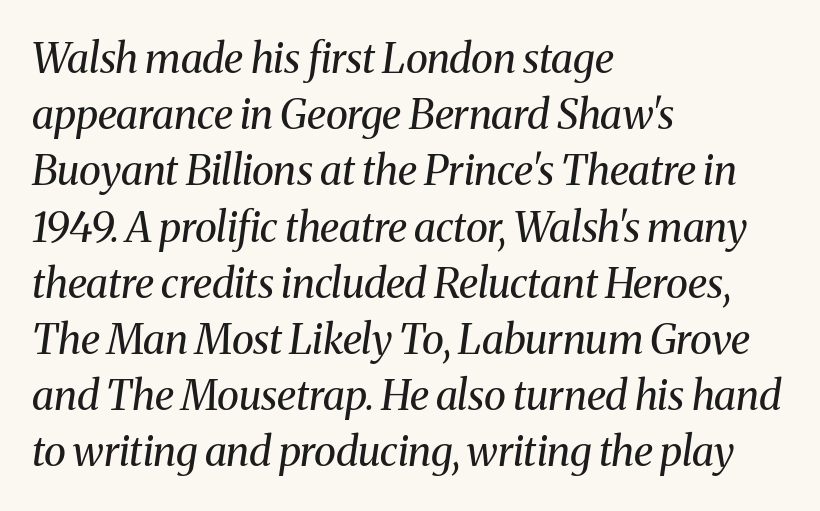
Is the stroke heavy? The answer is a plain regular-or-lighter. A typesetter would label this face a serif. There is no visible air inserted between adjacent glyphs. The specimen omits any rule beneath the text block's lines. Notice how descenders clear the ascenders below comfortably — that's standard leading. Designer's note — italics engaged.
